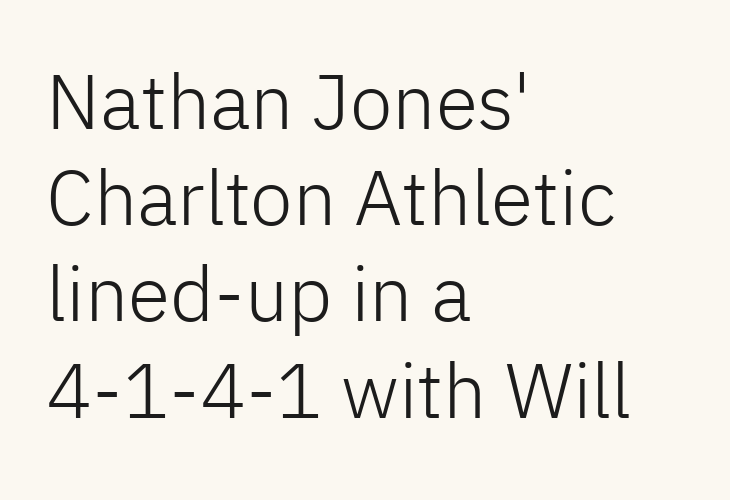
{"serif": "no", "italic": "no", "bold": "no", "weight": "light", "width": "normal", "stroke_contrast": "low", "x_height": "medium", "monospaced": "no", "underline": "no", "align": "left", "line_spacing": "normal", "line_spacing_ratio": 1.25, "letter_spacing": "normal", "letter_spacing_em": 0.0, "glyph_px": 77}
